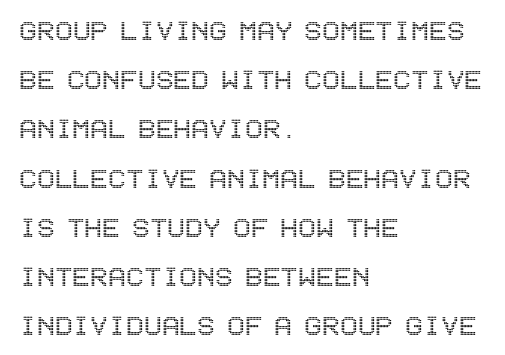
{"italic": "no", "width": "condensed", "x_height": "large", "underline": "no", "align": "left", "line_spacing": "normal", "line_spacing_ratio": 1.49, "letter_spacing": "normal", "letter_spacing_em": 0.0, "glyph_px": 33}
